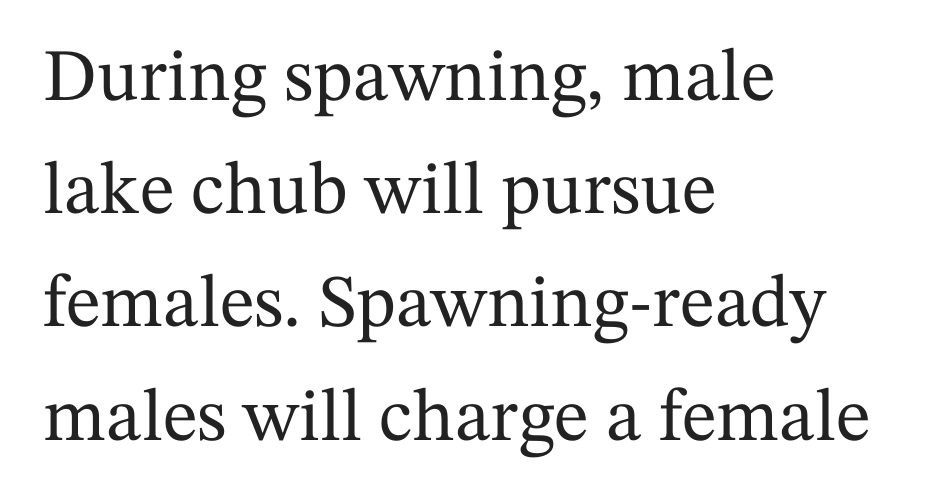
Nothing unusual about the tracking: characters are spaced as the font intends. This rendering uses left alignment, leaving the right contour irregular. Classification — serif. Nope, not italic — everything's standing straight. Normally led — the rows are evenly, conventionally spaced. Varying glyph widths throughout — classic text-font behaviour.
